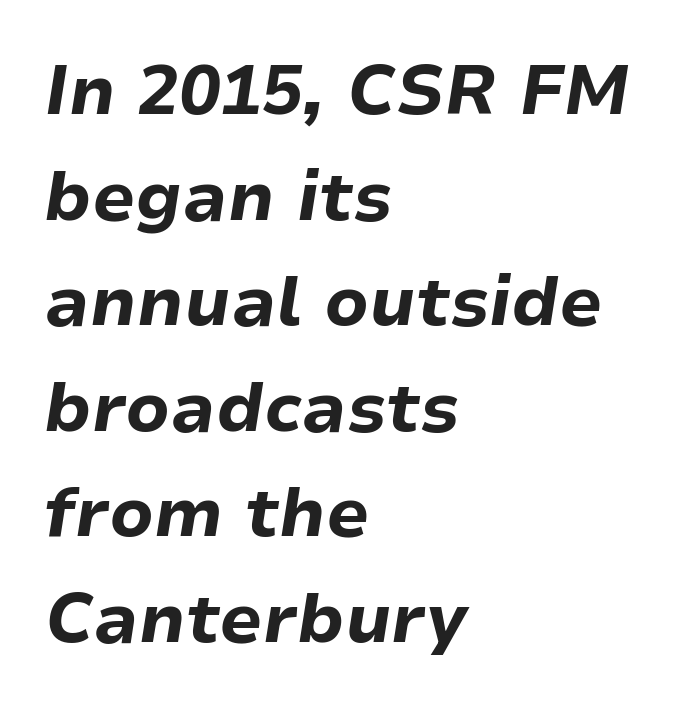
Q: Is the text bold? A: Yes.
Q: Is the text italic (slanted)? A: Yes, it leans right by about 9 degrees.
Q: Is the text underlined? A: No.
Q: How is the paragraph aligned? A: Left-aligned.
Q: Is the spacing between letters normal or unusually wide? A: Normal.
Q: Is the spacing between lines tight, normal or loose? A: Normal.
Q: Width (condensed, normal, or wide)? A: Normal.
Q: Stroke contrast? A: Low.
Q: x-height? A: Medium.
Q: Monospaced? A: No.
